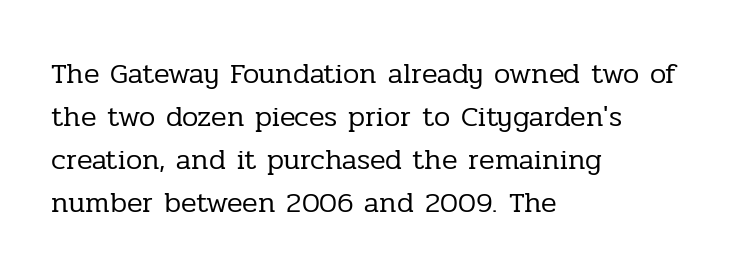
Q: Is the text bold? A: No.
Q: Is the text italic (slanted)? A: No, it is upright.
Q: Is the typeface a serif or a sans-serif typeface? A: Serif.
Q: Is the text underlined? A: No.
Q: How is the paragraph aligned? A: Left-aligned.
Q: Is the spacing between letters normal or unusually wide? A: Normal.
Q: Is the spacing between lines tight, normal or loose? A: Normal.
Q: Width (condensed, normal, or wide)? A: Normal.
Q: Stroke contrast? A: Low.
Q: x-height? A: Medium.
Q: Monospaced? A: No.
